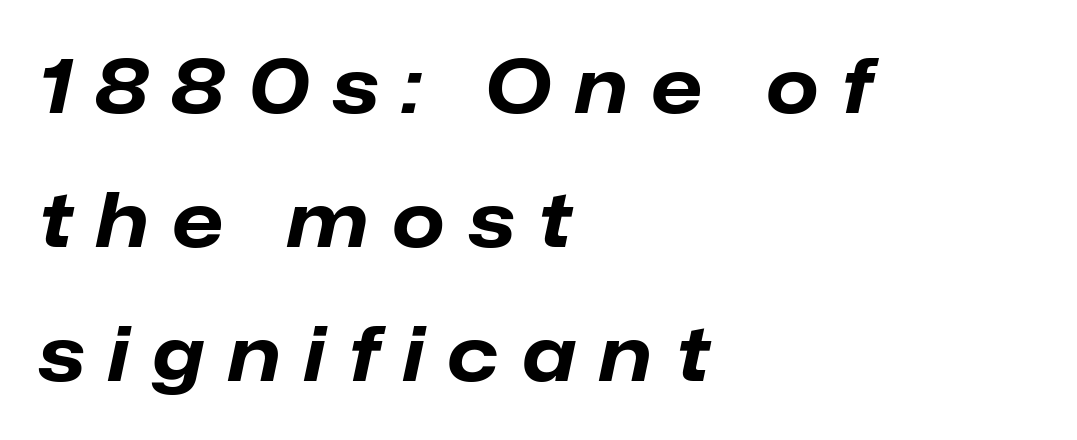
Q: Is the text bold? A: Yes.
Q: Is the text italic (slanted)? A: Yes, it leans right by about 12 degrees.
Q: Is the text underlined? A: No.
Q: How is the paragraph aligned? A: Left-aligned.
Q: Is the spacing between letters normal or unusually wide? A: Unusually wide.
Q: Width (condensed, normal, or wide)? A: Normal.
Q: Stroke contrast? A: Low.
Q: x-height? A: Medium.
Q: Monospaced? A: No.
